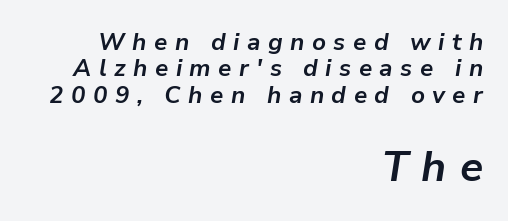
Q: Is the text bold? A: Yes.
Q: Is the text italic (slanted)? A: Yes, it leans right by about 9 degrees.
Q: Is the text underlined? A: No.
Q: How is the paragraph aligned? A: Right-aligned.
Q: Is the spacing between letters normal or unusually wide? A: Unusually wide.
Q: Is the spacing between lines tight, normal or loose? A: Tight.
Q: Which block of text is set in a larger size, the first (top) or the second (bottom)? A: The second (bottom) one.
Q: Width (condensed, normal, or wide)? A: Normal.
Q: Stroke contrast? A: Low.
Q: x-height? A: Medium.
Q: Monospaced? A: No.
